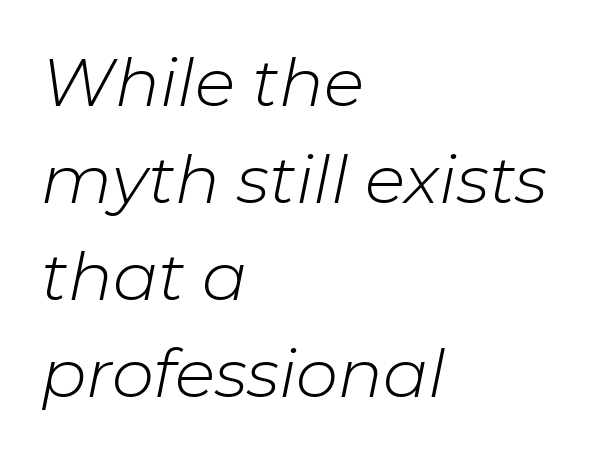
{"italic": "yes", "lean": "right", "slant_degrees": 11, "bold": "no", "weight": "light", "width": "normal", "stroke_contrast": "low", "x_height": "medium", "monospaced": "no", "underline": "no", "align": "left", "line_spacing": "normal", "line_spacing_ratio": 1.45, "letter_spacing": "normal", "letter_spacing_em": 0.0, "glyph_px": 67}
